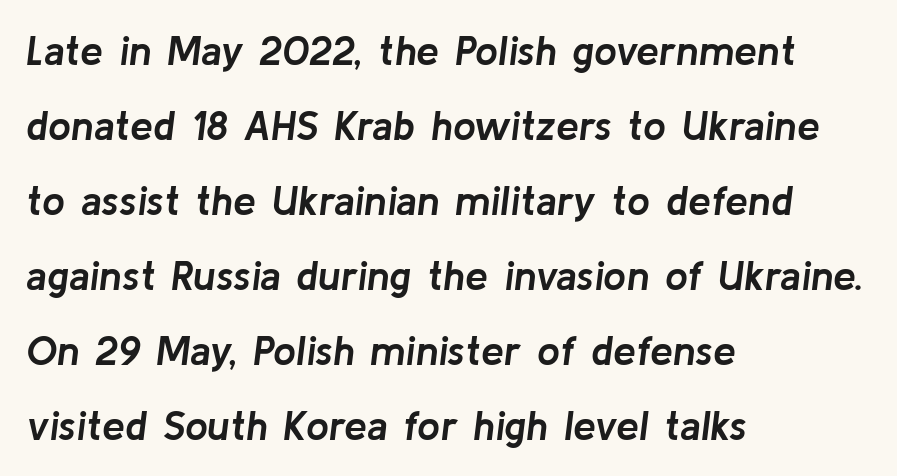
The words here are not underlined. Observe the lean: these are italic letterforms. How are the letters spaced? Ordinarily, with no added tracking. Typeset ragged right — the left edge is the straight one. Plenty of ink on the page — the face is bold. Spacing verdict: proportional, widths tailored to each character.
